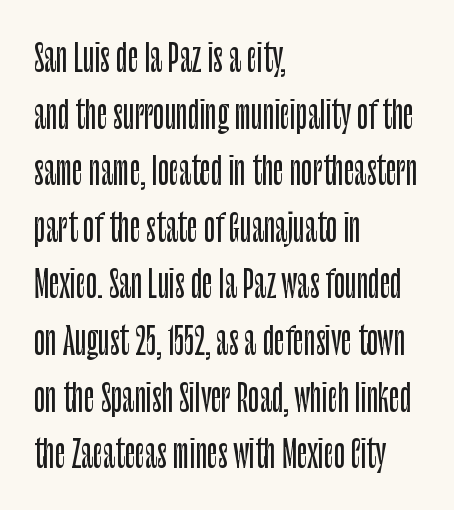
The image shows 37 px condensed sans-serif type, upright; set left-aligned, normal line spacing (1.53x), normal letter spacing, not underlined; low stroke contrast and a large x-height.
